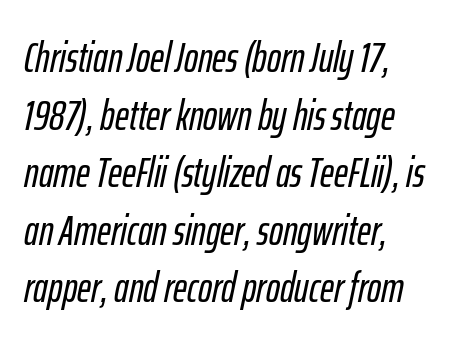
{"italic": "yes", "lean": "right", "slant_degrees": 12, "width": "condensed", "stroke_contrast": "low", "x_height": "medium", "monospaced": "no", "underline": "no", "align": "left", "line_spacing": "normal", "line_spacing_ratio": 1.37, "letter_spacing": "normal", "letter_spacing_em": 0.0, "glyph_px": 42}
